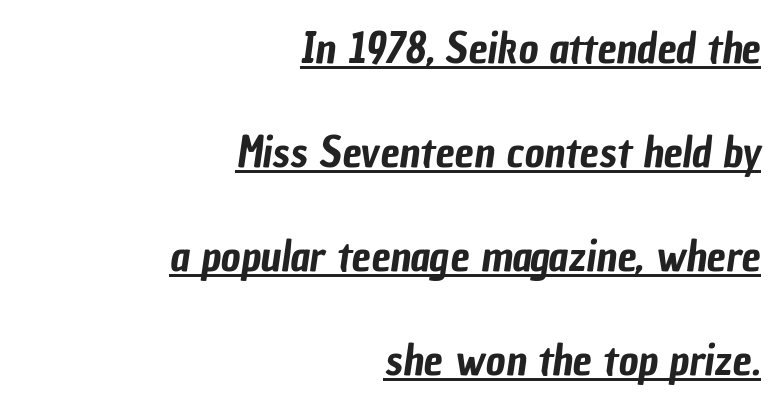
Q: Is the typeface a serif or a sans-serif typeface? A: Sans-serif.
Q: Is the text underlined? A: Yes.
Q: How is the paragraph aligned? A: Right-aligned.
Q: Is the spacing between letters normal or unusually wide? A: Normal.
Q: Is the spacing between lines tight, normal or loose? A: Loose.
Q: Width (condensed, normal, or wide)? A: Condensed.
Q: Stroke contrast? A: Low.
Q: x-height? A: Medium.
Q: Monospaced? A: No.
